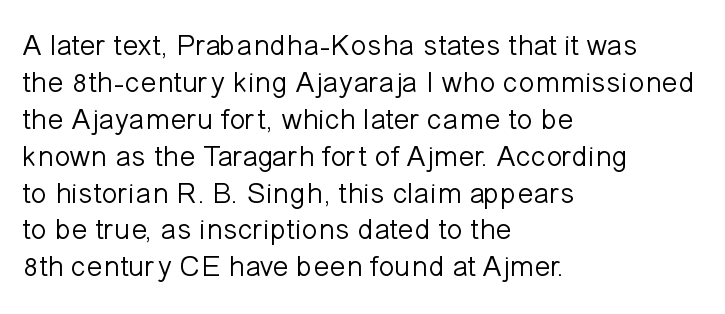
Typeset ragged right — the left edge is the straight one. Glyph-to-glyph distance matches everyday printed text. Think of a printed novel: that variable character pitch is what you see here. Summary of weight: not heavy and not bold. A typesetter would label this face a sans.
